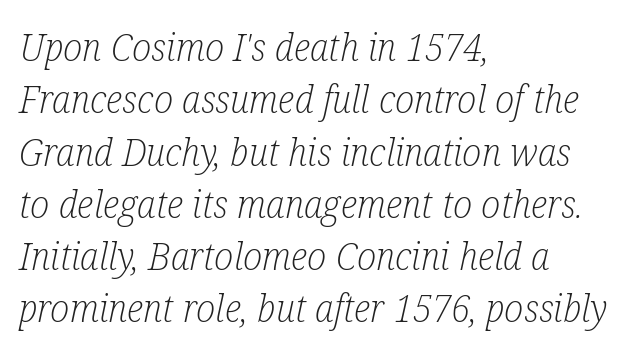
{"serif": "yes", "italic": "yes", "lean": "right", "slant_degrees": 12, "bold": "no", "weight": "light", "width": "condensed", "stroke_contrast": "low", "x_height": "medium", "monospaced": "no", "underline": "no", "align": "left", "line_spacing": "normal", "line_spacing_ratio": 1.34, "letter_spacing": "normal", "letter_spacing_em": 0.0, "glyph_px": 39}
